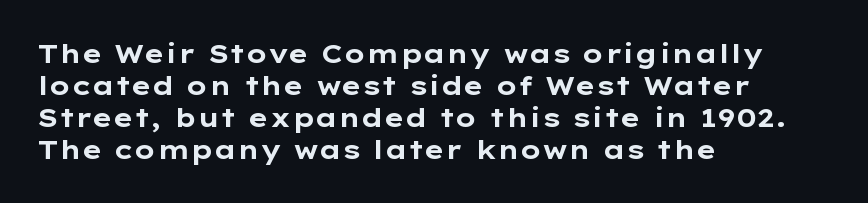
{"italic": "no", "bold": "yes", "underline": "no", "align": "left", "line_spacing_ratio": 1.23, "letter_spacing": "normal", "letter_spacing_em": 0.0, "glyph_px": 26}
